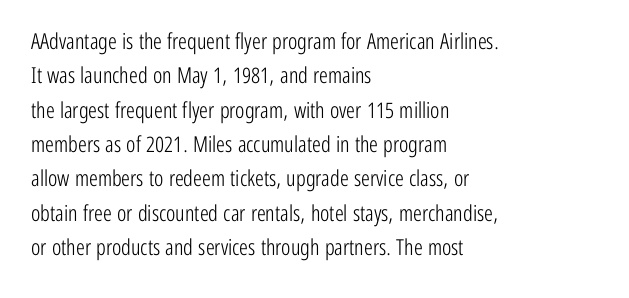
Q: Is the text bold? A: No.
Q: Is the text italic (slanted)? A: No, it is upright.
Q: Is the text underlined? A: No.
Q: How is the paragraph aligned? A: Left-aligned.
Q: Is the spacing between letters normal or unusually wide? A: Normal.
Q: Is the spacing between lines tight, normal or loose? A: Normal.
